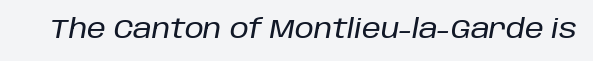
Q: Is the text italic (slanted)? A: Yes, it leans right by about 10 degrees.
Q: Is the text underlined? A: No.
Q: Is the spacing between letters normal or unusually wide? A: Normal.
